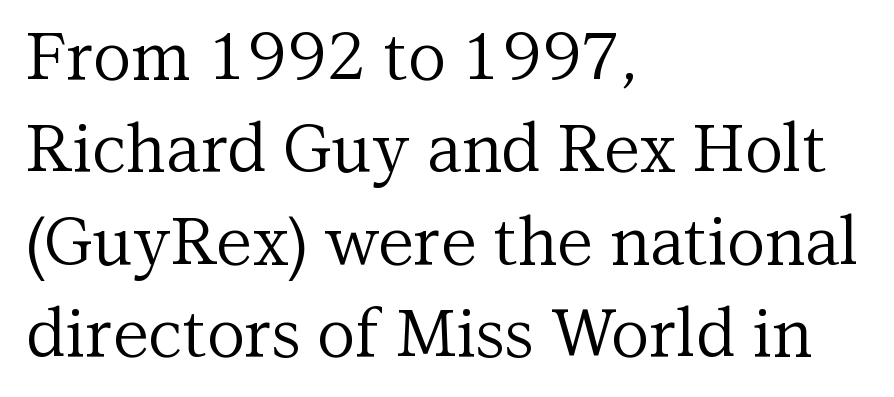
The image shows 66 px regular-weight serif type, upright; set left-aligned, normal line spacing (1.4x), normal letter spacing, not underlined; medium stroke contrast and a medium x-height.
